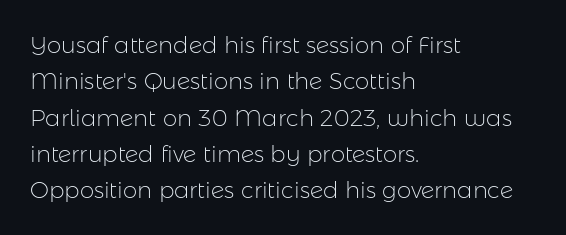
Q: Is the text bold? A: No.
Q: Is the text italic (slanted)? A: No, it is upright.
Q: Is the text underlined? A: No.
Q: How is the paragraph aligned? A: Left-aligned.
Q: Is the spacing between letters normal or unusually wide? A: Normal.
Q: Is the spacing between lines tight, normal or loose? A: Normal.
